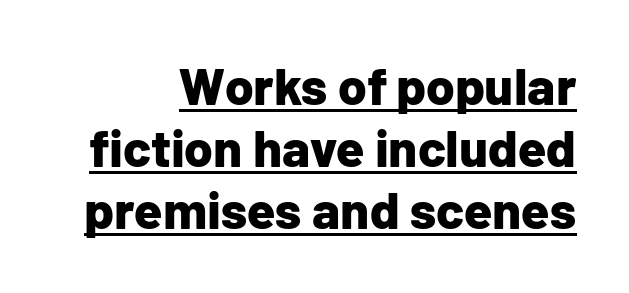
The image shows 52 px bold sans-serif type, upright; set right-aligned, line spacing 1.19x, normal letter spacing, underlined; low stroke contrast and a medium x-height.
